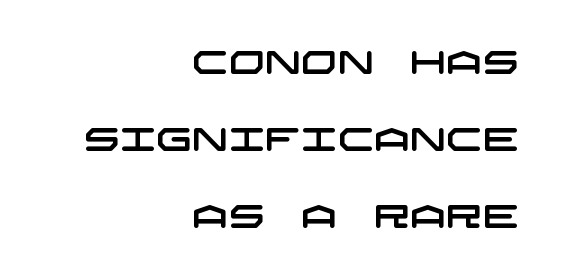
{"serif": "no", "width": "wide", "stroke_contrast": "low", "x_height": "large", "underline": "no", "align": "right", "line_spacing": "loose", "line_spacing_ratio": 2.41, "letter_spacing": "normal", "letter_spacing_em": 0.0, "glyph_px": 32}
